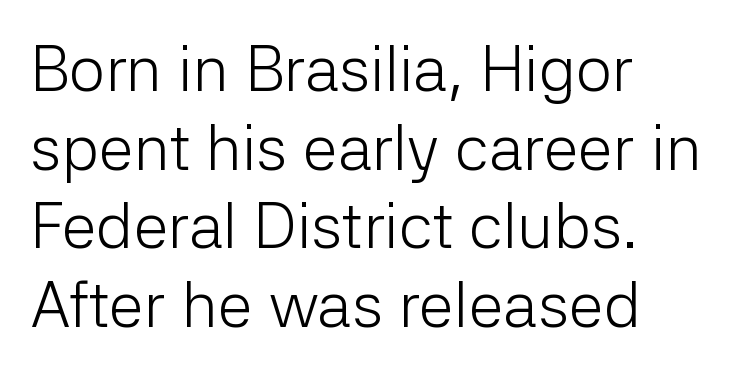
The image shows 64 px light sans-serif type, upright; set left-aligned, line spacing 1.23x, normal letter spacing, not underlined; low stroke contrast and a medium x-height.
